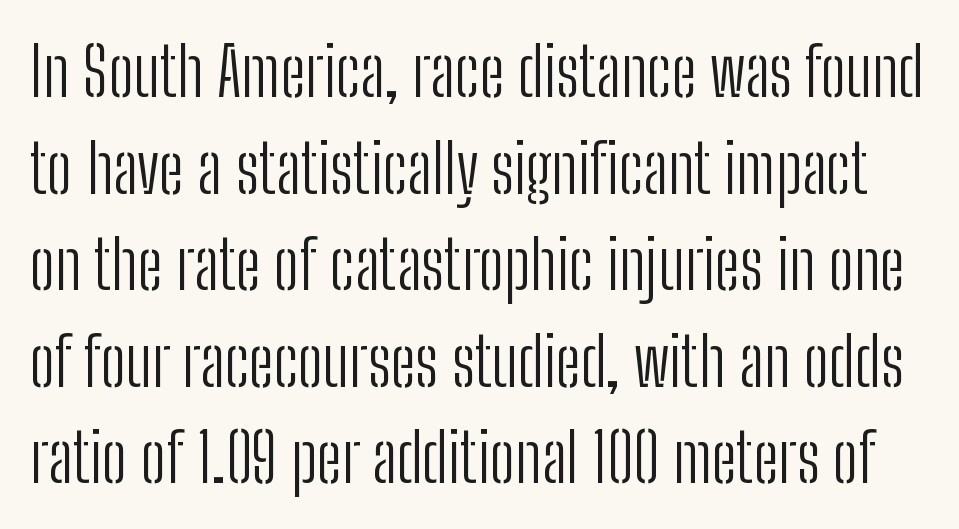
This sample keeps an unexceptional amount of space between lines. This rendering leaves character spacing at its baseline value. This is not heavy type; no bold has been used. Serif or sans? Sans — the stroke terminals are bare.
